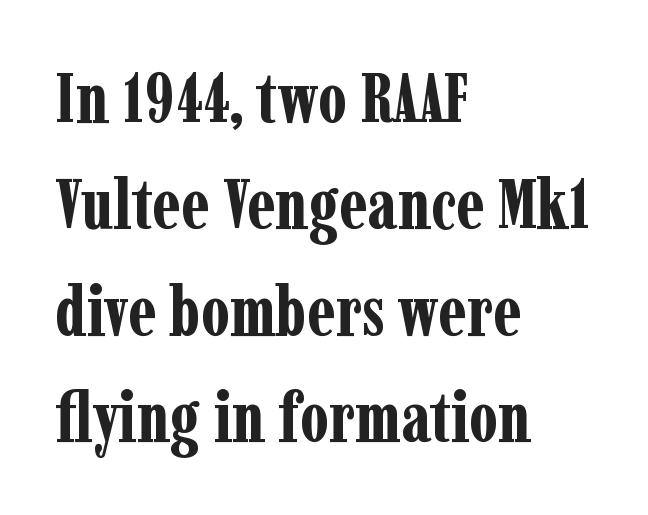
{"serif": "yes", "italic": "no", "bold": "yes", "weight": "bold", "width": "condensed", "stroke_contrast": "low", "x_height": "medium", "monospaced": "no", "underline": "no", "align": "left", "line_spacing": "normal", "line_spacing_ratio": 1.52, "letter_spacing": "normal", "letter_spacing_em": 0.0, "glyph_px": 70}
